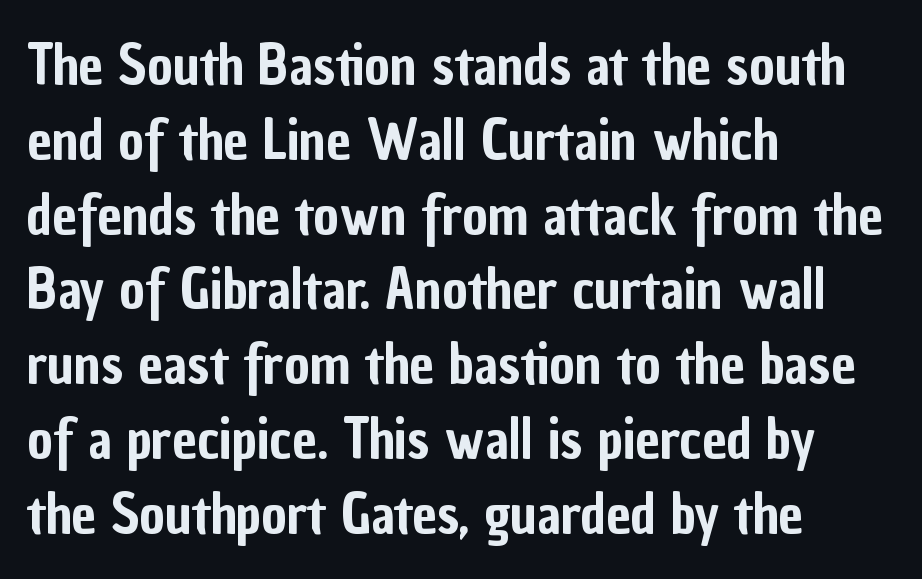
{"serif": "no", "italic": "no", "width": "condensed", "stroke_contrast": "low", "x_height": "medium", "monospaced": "no", "underline": "no", "align": "left", "line_spacing": "normal", "line_spacing_ratio": 1.36, "letter_spacing": "normal", "letter_spacing_em": 0.0, "glyph_px": 55}
